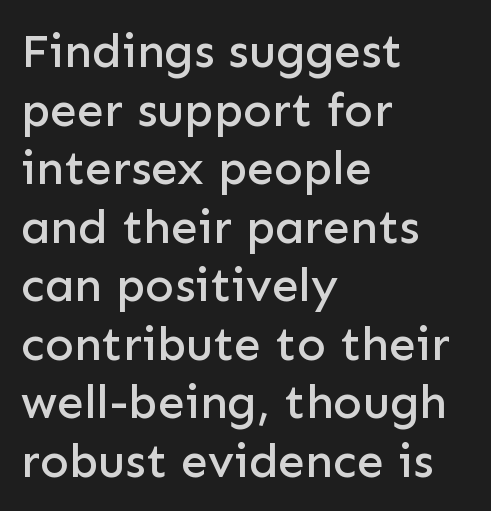
Q: Is the text italic (slanted)? A: No, it is upright.
Q: Is the typeface a serif or a sans-serif typeface? A: Sans-serif.
Q: Is the text underlined? A: No.
Q: How is the paragraph aligned? A: Left-aligned.
Q: Is the spacing between letters normal or unusually wide? A: Normal.
Q: Width (condensed, normal, or wide)? A: Normal.
Q: Stroke contrast? A: Low.
Q: x-height? A: Medium.
Q: Monospaced? A: No.
